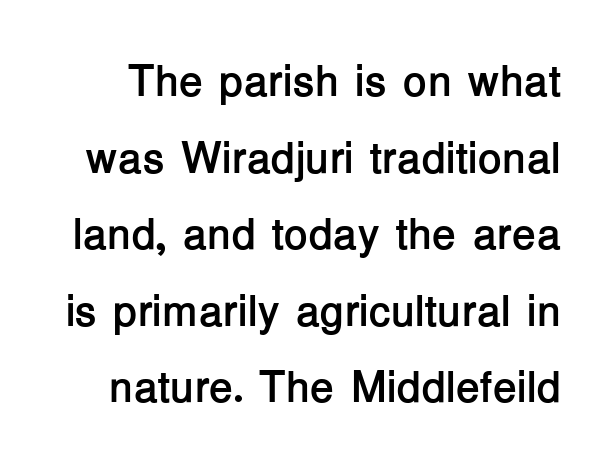
{"serif": "no", "italic": "no", "bold": "yes", "weight": "semibold", "width": "normal", "stroke_contrast": "low", "x_height": "medium", "monospaced": "no", "underline": "no", "line_spacing_ratio": 1.74, "letter_spacing": "normal", "letter_spacing_em": 0.0, "glyph_px": 44}
